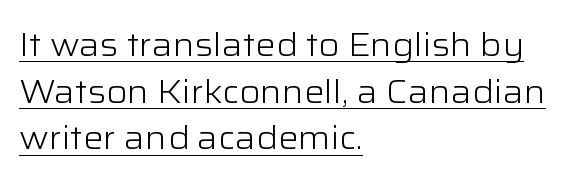
Q: Is the text bold? A: No.
Q: Is the text italic (slanted)? A: No, it is upright.
Q: Is the typeface a serif or a sans-serif typeface? A: Sans-serif.
Q: Is the text underlined? A: Yes.
Q: How is the paragraph aligned? A: Left-aligned.
Q: Is the spacing between letters normal or unusually wide? A: Normal.
Q: Is the spacing between lines tight, normal or loose? A: Normal.
Q: Width (condensed, normal, or wide)? A: Wide.
Q: Stroke contrast? A: Low.
Q: x-height? A: Medium.
Q: Monospaced? A: No.
